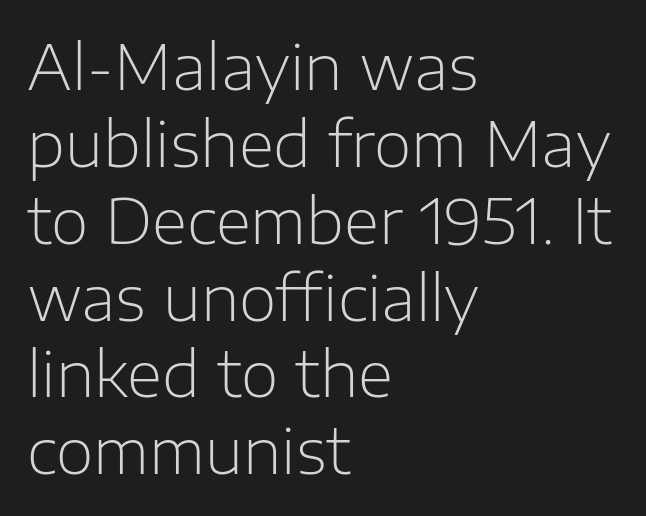
Q: Is the text bold? A: No.
Q: Is the text italic (slanted)? A: No, it is upright.
Q: Is the typeface a serif or a sans-serif typeface? A: Sans-serif.
Q: Is the text underlined? A: No.
Q: How is the paragraph aligned? A: Left-aligned.
Q: Is the spacing between letters normal or unusually wide? A: Normal.
Q: Is the spacing between lines tight, normal or loose? A: Normal.
Q: Width (condensed, normal, or wide)? A: Normal.
Q: Stroke contrast? A: Low.
Q: x-height? A: Medium.
Q: Monospaced? A: No.
